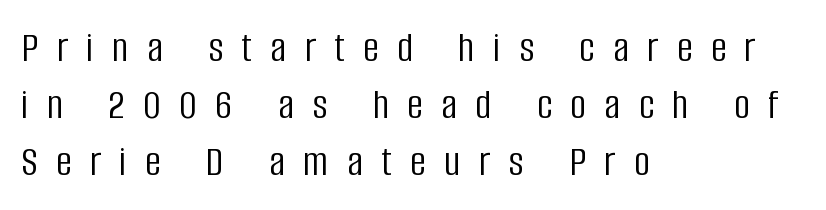
Visually the block forms a straight wall on the left and a jagged coastline on the right. Spacing verdict: proportional, widths tailored to each character. The text was rendered using a sans face with plain stroke endings. Letter spacing: wide. If you drew a line through each stem, it would be perfectly vertical.
